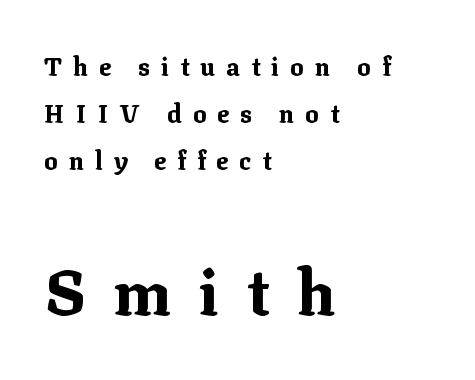
Q: Is the text bold? A: Yes.
Q: Is the text italic (slanted)? A: No, it is upright.
Q: Is the typeface a serif or a sans-serif typeface? A: Serif.
Q: Is the text underlined? A: No.
Q: How is the paragraph aligned? A: Left-aligned.
Q: Is the spacing between letters normal or unusually wide? A: Unusually wide.
Q: Which block of text is set in a larger size, the first (top) or the second (bottom)? A: The second (bottom) one.
Q: Width (condensed, normal, or wide)? A: Normal.
Q: Stroke contrast? A: Medium.
Q: x-height? A: Medium.
Q: Monospaced? A: No.
